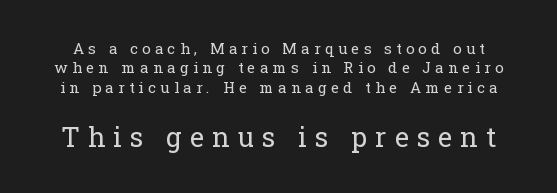
Q: Is the text bold? A: No.
Q: Is the text italic (slanted)? A: No, it is upright.
Q: Is the text underlined? A: No.
Q: Is the spacing between letters normal or unusually wide? A: Unusually wide.
Q: Is the spacing between lines tight, normal or loose? A: Normal.
Q: Which block of text is set in a larger size, the first (top) or the second (bottom)? A: The second (bottom) one.
